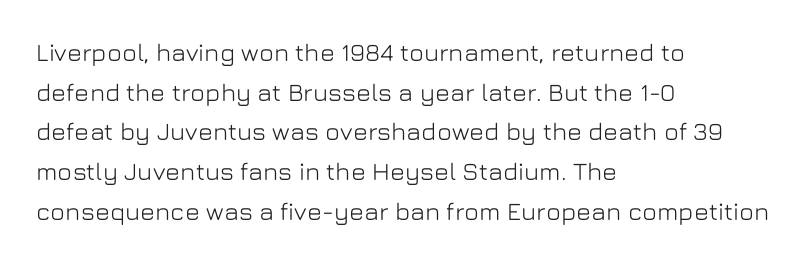
{"italic": "no", "underline": "no", "align": "left", "line_spacing": "normal", "line_spacing_ratio": 1.59, "letter_spacing": "normal", "letter_spacing_em": 0.0, "glyph_px": 25}
